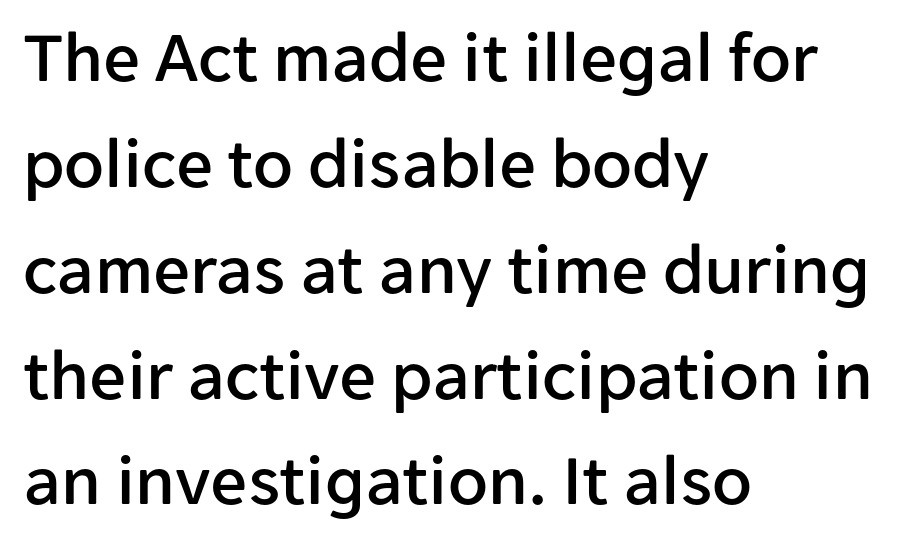
{"serif": "no", "italic": "no", "width": "normal", "stroke_contrast": "low", "x_height": "medium", "monospaced": "no", "underline": "no", "align": "left", "line_spacing": "normal", "line_spacing_ratio": 1.45, "letter_spacing": "normal", "letter_spacing_em": 0.0, "glyph_px": 73}
